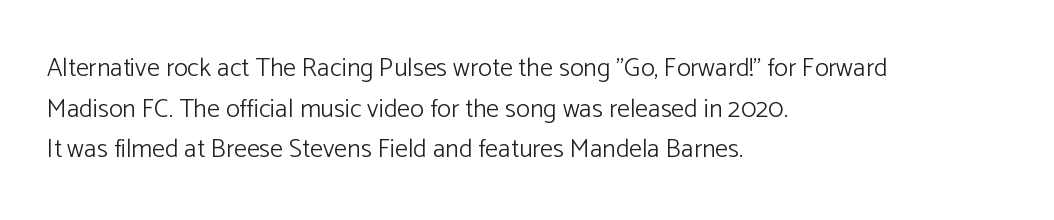
Q: Is the text bold? A: No.
Q: Is the text italic (slanted)? A: No, it is upright.
Q: Is the text underlined? A: No.
Q: How is the paragraph aligned? A: Left-aligned.
Q: Is the spacing between letters normal or unusually wide? A: Normal.
Q: Is the spacing between lines tight, normal or loose? A: Normal.
